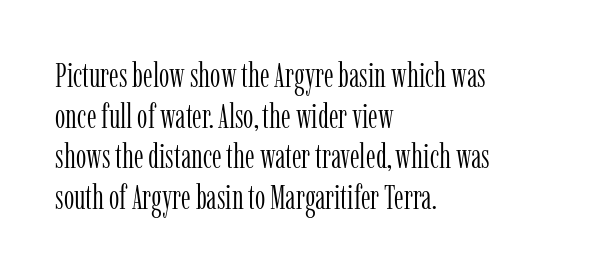
Q: Is the text bold? A: No.
Q: Is the text italic (slanted)? A: No, it is upright.
Q: Is the typeface a serif or a sans-serif typeface? A: Serif.
Q: Is the text underlined? A: No.
Q: How is the paragraph aligned? A: Left-aligned.
Q: Is the spacing between letters normal or unusually wide? A: Normal.
Q: Width (condensed, normal, or wide)? A: Condensed.
Q: Stroke contrast? A: Low.
Q: x-height? A: Medium.
Q: Monospaced? A: No.
